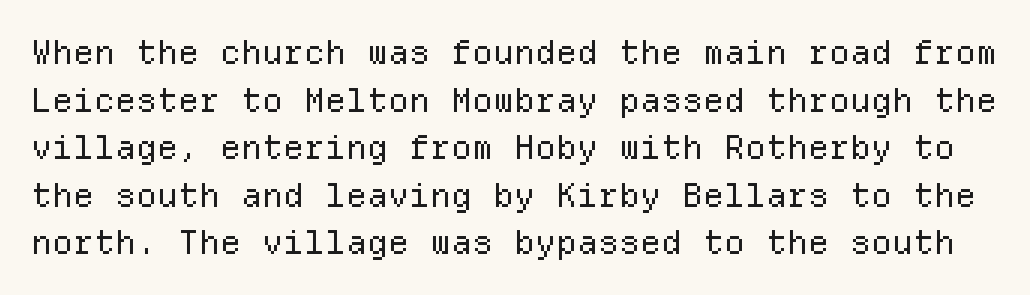
{"serif": "no", "italic": "no", "bold": "no", "weight": "regular", "width": "normal", "stroke_contrast": "low", "x_height": "medium", "monospaced": "yes", "underline": "no", "line_spacing": "normal", "line_spacing_ratio": 1.44, "letter_spacing": "normal", "letter_spacing_em": 0.0, "glyph_px": 33}
